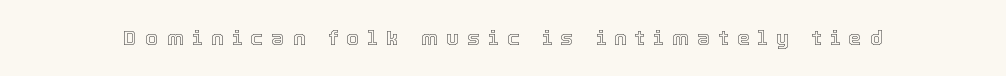
Do the letters lean? They stand straight. Type without underlining. Is the letter spacing exaggerated? Yes — the characters are pushed far apart.
